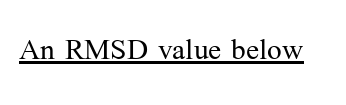
The image shows 39 px light serif type, upright; set normal letter spacing, underlined; medium stroke contrast and a medium x-height.
